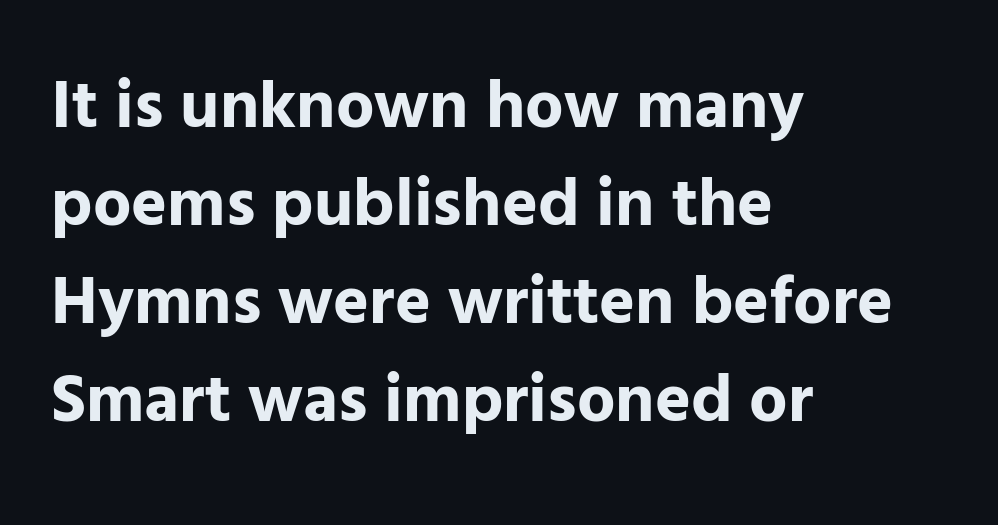
{"serif": "no", "italic": "no", "bold": "yes", "weight": "bold", "width": "normal", "stroke_contrast": "low", "x_height": "medium", "monospaced": "no", "underline": "no", "align": "left", "line_spacing": "normal", "line_spacing_ratio": 1.44, "letter_spacing": "normal", "letter_spacing_em": 0.0, "glyph_px": 68}
